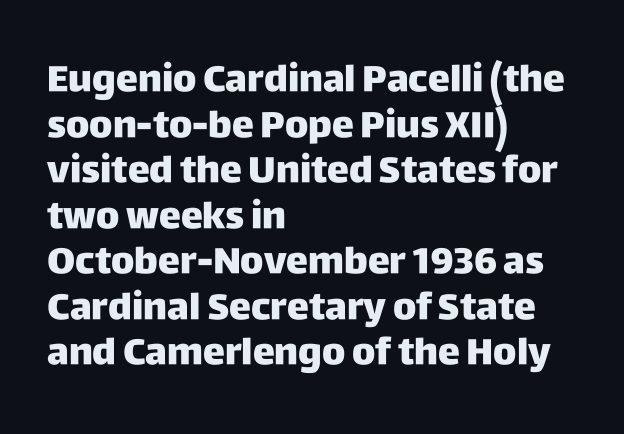
Q: Is the text bold? A: Yes.
Q: Is the text italic (slanted)? A: No, it is upright.
Q: Is the typeface a serif or a sans-serif typeface? A: Sans-serif.
Q: Is the text underlined? A: No.
Q: How is the paragraph aligned? A: Left-aligned.
Q: Is the spacing between letters normal or unusually wide? A: Normal.
Q: Width (condensed, normal, or wide)? A: Normal.
Q: Stroke contrast? A: Low.
Q: x-height? A: Large.
Q: Monospaced? A: No.
